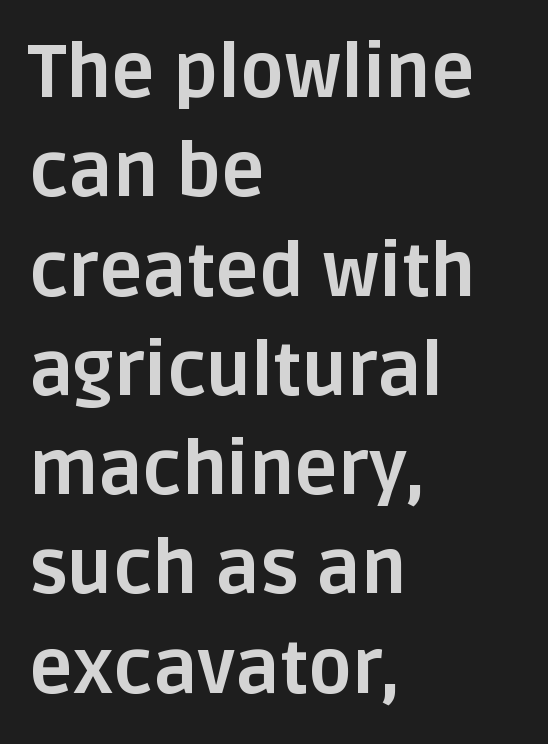
A normal amount of white space separates one row of letters from the next. Varying glyph widths throughout — classic text-font behaviour. The text was rendered using a sans face with plain stroke endings. Does the weight exceed regular? Yes, all the way to bold.
